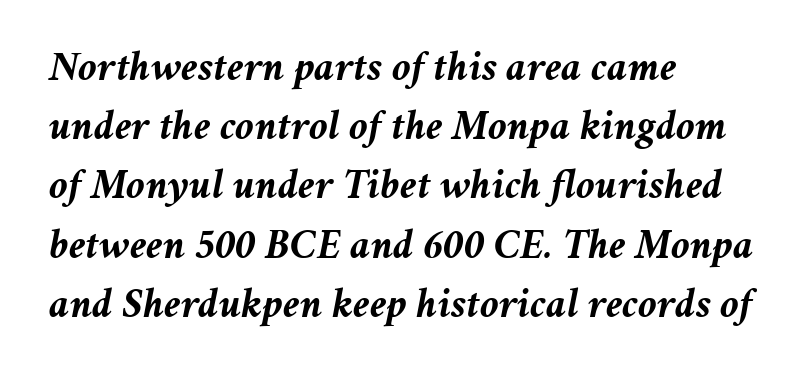
{"italic": "yes", "lean": "right", "slant_degrees": 11, "bold": "yes", "weight": "semibold", "width": "normal", "stroke_contrast": "medium", "x_height": "medium", "monospaced": "no", "underline": "no", "align": "left", "line_spacing": "normal", "line_spacing_ratio": 1.41, "letter_spacing": "normal", "letter_spacing_em": 0.0, "glyph_px": 42}
